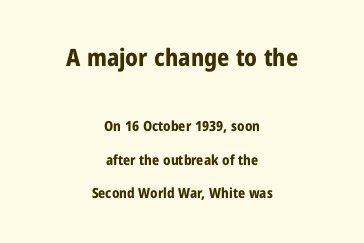
The image shows 24 px bold type, upright; set centered, loose line spacing (2.38x), normal letter spacing, not underlined; the first (top) block is 1.71x larger.
